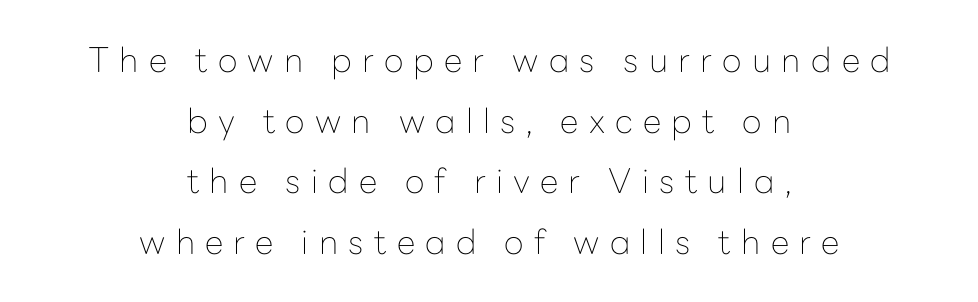
The image shows 34 px thin sans-serif type, upright; set centered, line spacing 1.78x, unusually wide letter spacing (+0.3 em), not underlined; low stroke contrast and a medium x-height.
